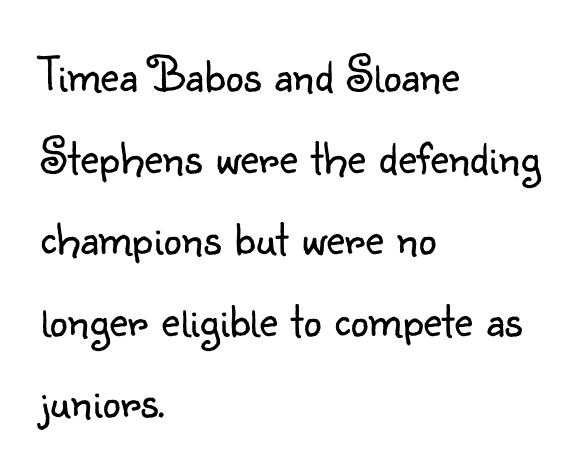
Q: Is the text bold? A: No.
Q: Is the text italic (slanted)? A: No, it is upright.
Q: Is the typeface a serif or a sans-serif typeface? A: Sans-serif.
Q: Is the text underlined? A: No.
Q: How is the paragraph aligned? A: Left-aligned.
Q: Is the spacing between letters normal or unusually wide? A: Normal.
Q: Is the spacing between lines tight, normal or loose? A: Normal.
Q: Width (condensed, normal, or wide)? A: Normal.
Q: Stroke contrast? A: Low.
Q: x-height? A: Small.
Q: Monospaced? A: No.
